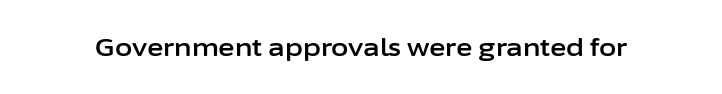
Q: Is the text italic (slanted)? A: No, it is upright.
Q: Is the text underlined? A: No.
Q: Is the spacing between letters normal or unusually wide? A: Normal.
